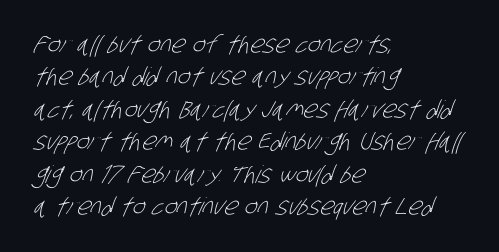
Just letters on the line, the space beneath them empty. Leading matches the norm, producing a regular column. Glyph-to-glyph distance matches everyday printed text. Left-aligned paragraph, ragged on the right. The cut favours lightness, reaching ordinary text weight at its darkest.
